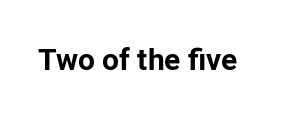
Q: Is the text bold? A: Yes.
Q: Is the text italic (slanted)? A: No, it is upright.
Q: Is the typeface a serif or a sans-serif typeface? A: Sans-serif.
Q: Is the text underlined? A: No.
Q: Is the spacing between letters normal or unusually wide? A: Normal.
Q: Width (condensed, normal, or wide)? A: Normal.
Q: Stroke contrast? A: Low.
Q: x-height? A: Medium.
Q: Monospaced? A: No.
